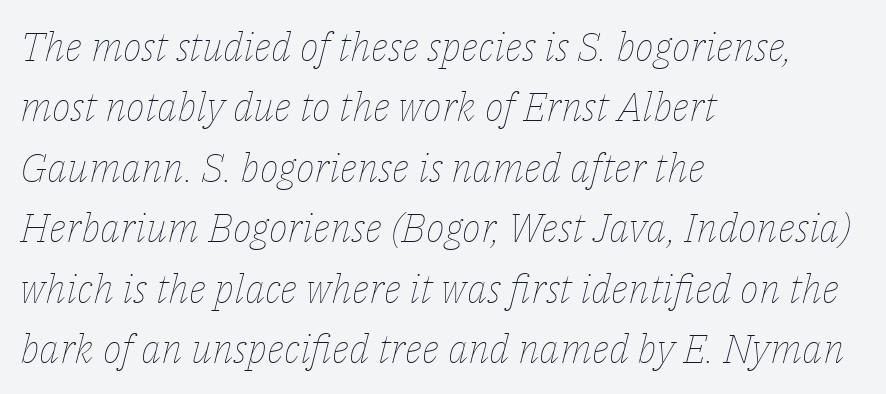
The image shows 40 px thin type, italic (leaning right); set left-aligned, normal line spacing (1.51x), normal letter spacing, not underlined; low stroke contrast and a medium x-height.
